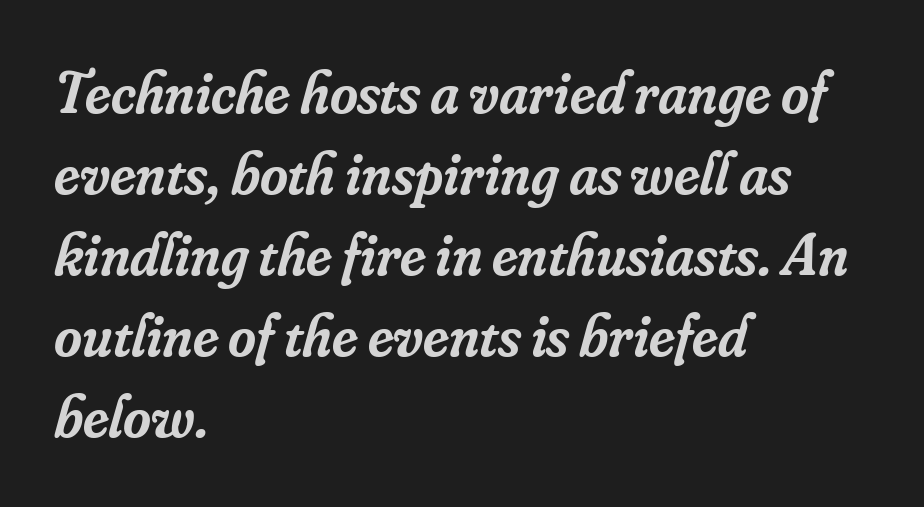
This sample keeps an unexceptional amount of space between lines. The designer went with a serif here, giving each stem small feet. Type without underlining. Nobody touched the tracking dial on this one. The letters advance in unequal steps, a hallmark of proportional type. Its strokes are somewhat broadened, the hallmark of semibold type.
